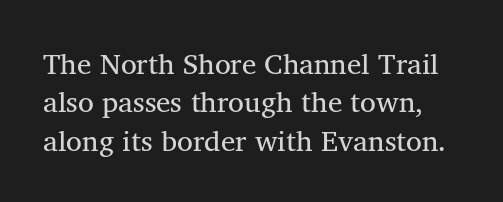
This sample uses plain, unmodified letter spacing. These lines sit exactly where default settings would place them. Unlike italic type, these characters show no tilt at all. You can tell from the footed stems that serif type was used.
